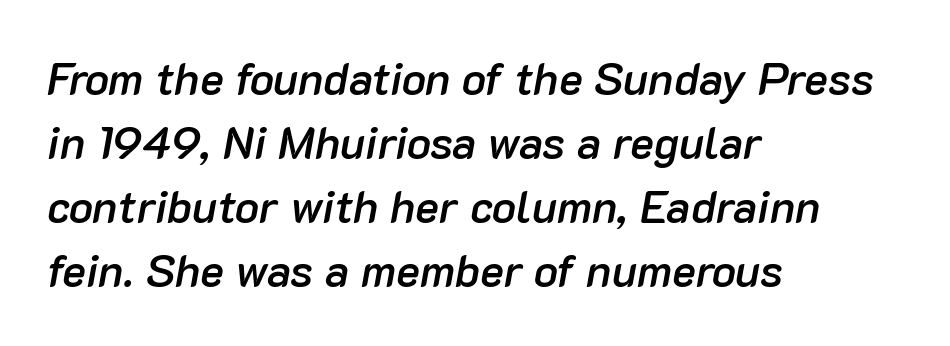
The rendering uses a semibold face; strokes are thickened but not to full bold. Character widths vary here, with narrow letters taking less room than wide ones. Looking at the ascenders, they clearly lean. The string is rendered with underlining switched off. Default kerning and tracking; the words read as compact shapes.
